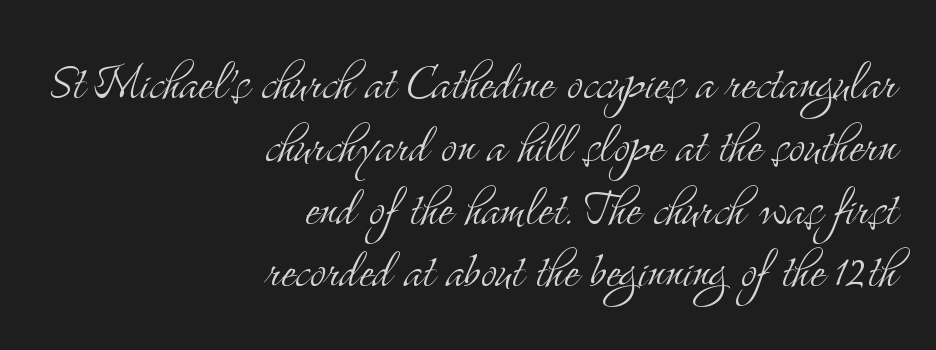
Q: Is the text bold? A: No.
Q: Is the text italic (slanted)? A: Yes.
Q: Is the typeface a serif or a sans-serif typeface? A: Serif.
Q: Is the text underlined? A: No.
Q: How is the paragraph aligned? A: Right-aligned.
Q: Is the spacing between letters normal or unusually wide? A: Normal.
Q: Is the spacing between lines tight, normal or loose? A: Tight.
Q: Width (condensed, normal, or wide)? A: Condensed.
Q: Stroke contrast? A: Medium.
Q: x-height? A: Small.
Q: Monospaced? A: No.
